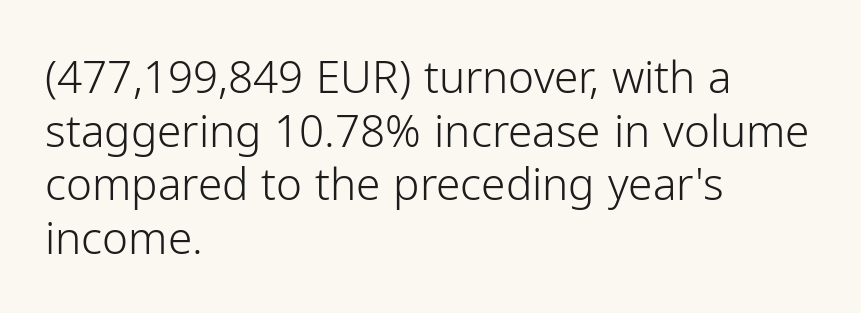
{"serif": "no", "italic": "no", "bold": "no", "weight": "light", "width": "normal", "stroke_contrast": "low", "x_height": "medium", "monospaced": "no", "underline": "no", "align": "left", "line_spacing_ratio": 1.22, "letter_spacing": "normal", "letter_spacing_em": 0.0, "glyph_px": 44}
